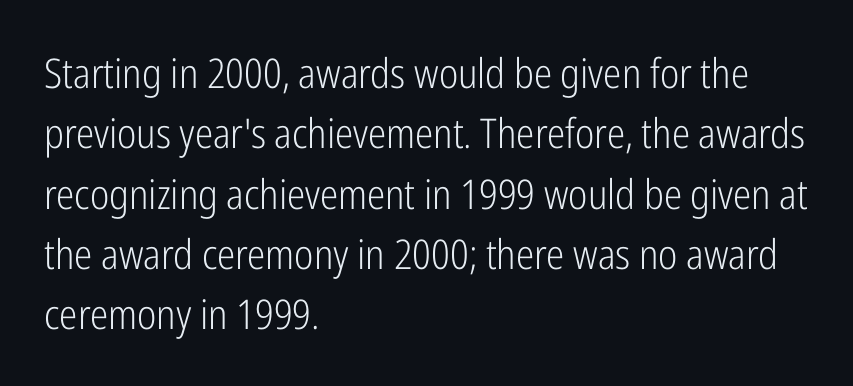
The typeface chosen for these lines omits serifs. Leftover space on each line is placed entirely after the last word. Is there any slant? The stems are plumb. The foot of each line stays bare and open. Weight: in the light-to-regular range. Horizontal bands of white between lines are of average thickness.
